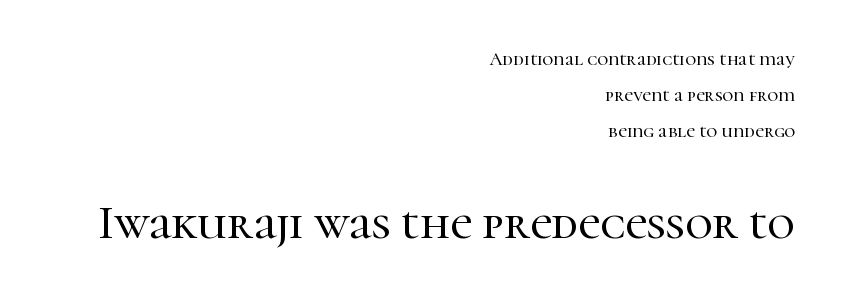
It's the straight-up-and-down kind of type. Descenders are the only things crossing below the line. In terms of letterform style, serifs are clearly present. Short note: letters normally spaced.
